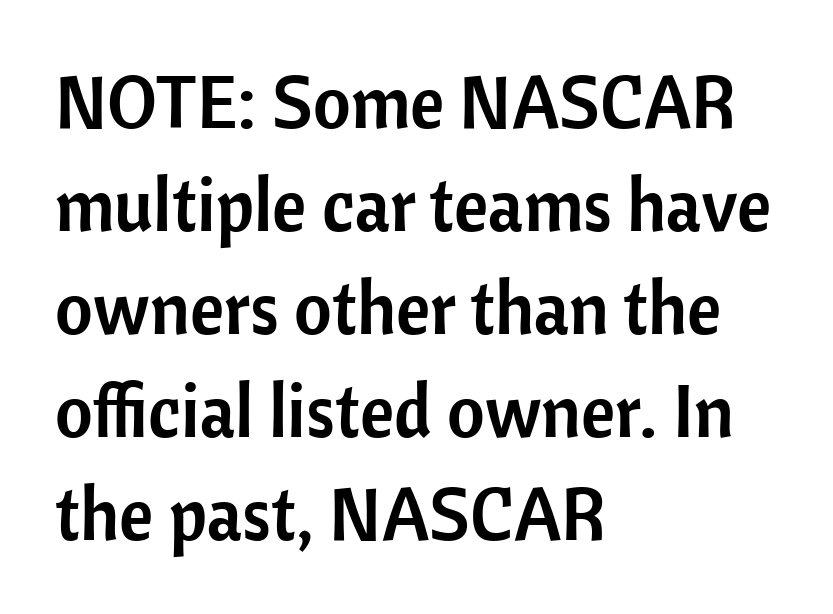
Is this a fixed-width face? No — the glyphs have proportional, varying widths. Nothing sits at the stroke ends, so this counts as sans-serif. Decoration check: the copy has no underline. Words appear dense and cohesive because spacing is normal.
